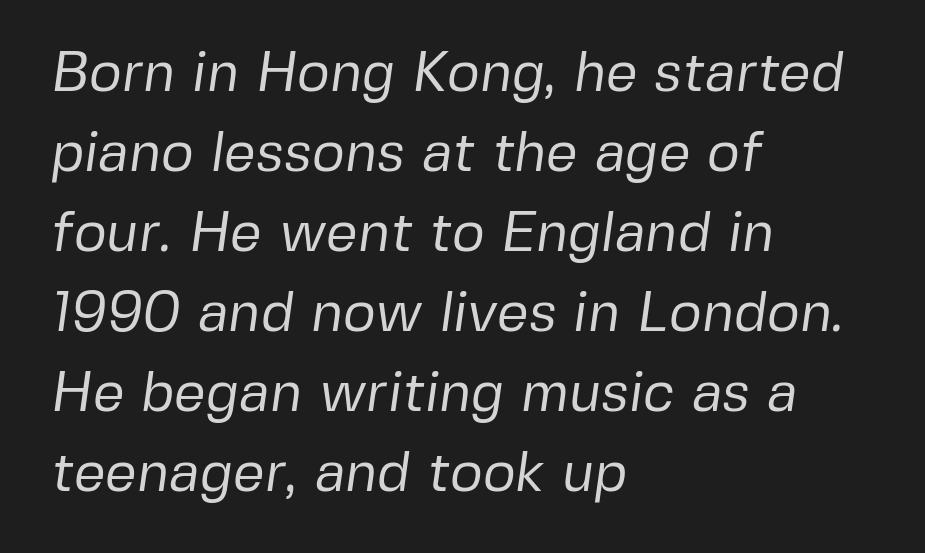
Q: Is the text bold? A: No.
Q: Is the typeface a serif or a sans-serif typeface? A: Sans-serif.
Q: Is the text underlined? A: No.
Q: How is the paragraph aligned? A: Left-aligned.
Q: Is the spacing between letters normal or unusually wide? A: Normal.
Q: Is the spacing between lines tight, normal or loose? A: Normal.
Q: Width (condensed, normal, or wide)? A: Normal.
Q: Stroke contrast? A: Low.
Q: x-height? A: Medium.
Q: Monospaced? A: No.
